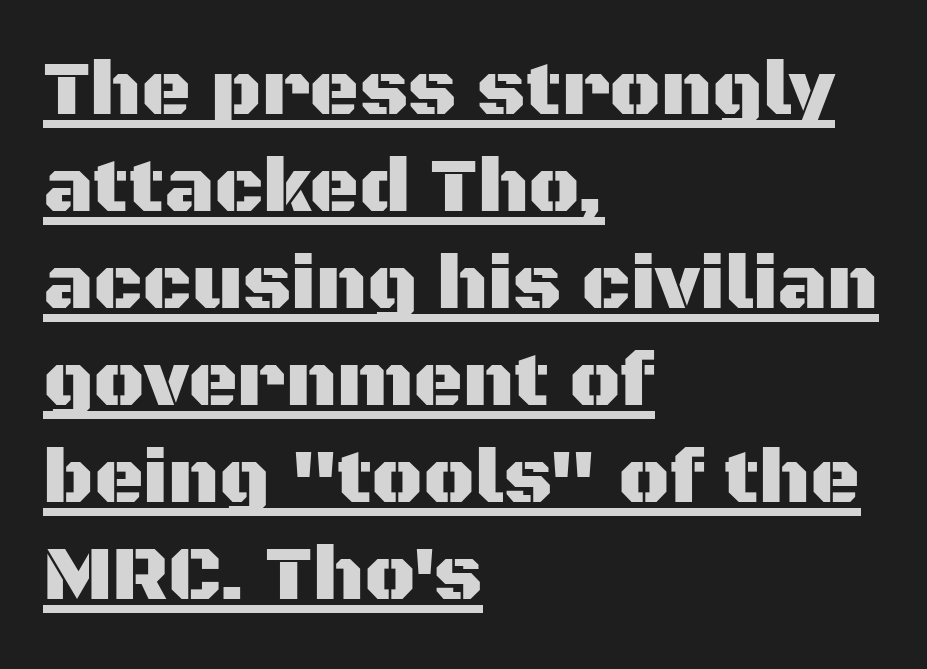
Q: Is the text italic (slanted)? A: No, it is upright.
Q: Is the typeface a serif or a sans-serif typeface? A: Sans-serif.
Q: Is the text underlined? A: Yes.
Q: How is the paragraph aligned? A: Left-aligned.
Q: Is the spacing between letters normal or unusually wide? A: Normal.
Q: Is the spacing between lines tight, normal or loose? A: Normal.
Q: Width (condensed, normal, or wide)? A: Normal.
Q: Stroke contrast? A: Medium.
Q: x-height? A: Large.
Q: Monospaced? A: No.
